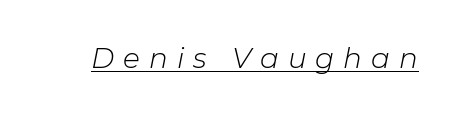
{"italic": "yes", "lean": "right", "slant_degrees": 11, "bold": "no", "weight": "light", "width": "normal", "stroke_contrast": "low", "x_height": "medium", "monospaced": "no", "underline": "yes", "letter_spacing": "wide", "letter_spacing_em": 0.32, "glyph_px": 28}
